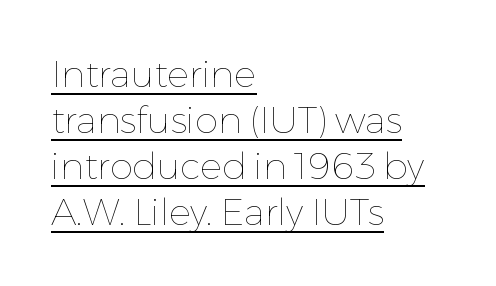
The image shows 37 px thin type, upright; set left-aligned, line spacing 1.24x, normal letter spacing, underlined; low stroke contrast and a medium x-height.
